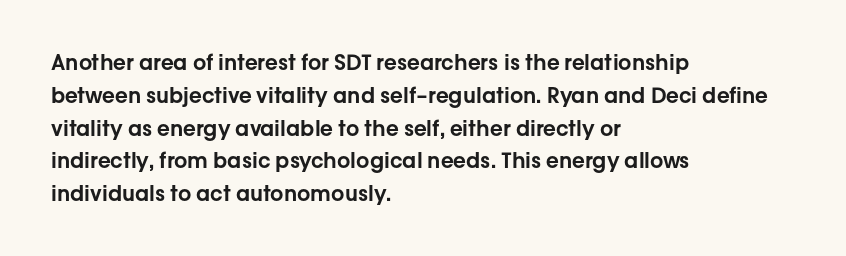
{"italic": "no", "underline": "no", "align": "left", "line_spacing": "normal", "line_spacing_ratio": 1.56, "letter_spacing": "normal", "letter_spacing_em": 0.0, "glyph_px": 21}
